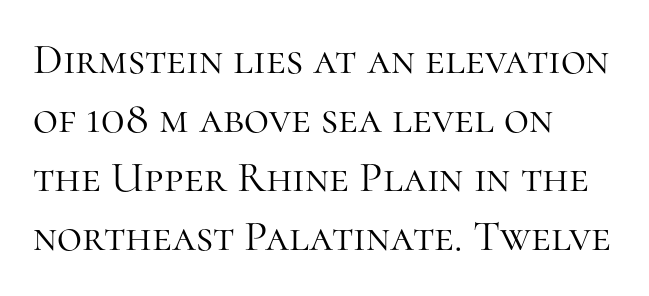
Q: Is the text bold? A: No.
Q: Is the text italic (slanted)? A: No, it is upright.
Q: Is the typeface a serif or a sans-serif typeface? A: Serif.
Q: Is the text underlined? A: No.
Q: How is the paragraph aligned? A: Left-aligned.
Q: Is the spacing between letters normal or unusually wide? A: Normal.
Q: Is the spacing between lines tight, normal or loose? A: Normal.
Q: Width (condensed, normal, or wide)? A: Normal.
Q: Stroke contrast? A: High.
Q: x-height? A: Medium.
Q: Monospaced? A: No.
